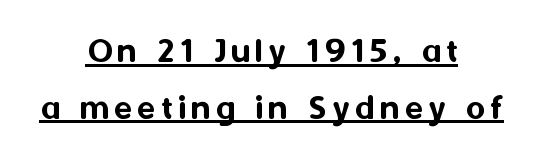
The image shows 37 px sans-serif type, upright; set centered, normal line spacing (1.53x), underlined; medium stroke contrast and a medium x-height.
